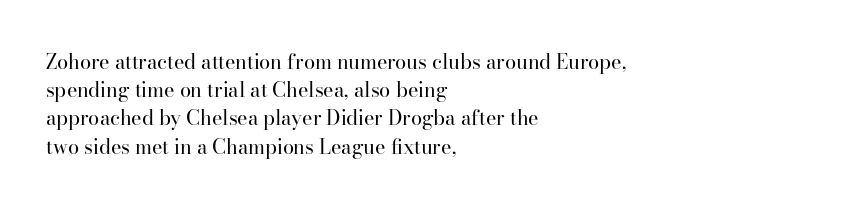
{"italic": "no", "bold": "no", "underline": "no", "align": "left", "line_spacing": "normal", "line_spacing_ratio": 1.41, "letter_spacing": "normal", "letter_spacing_em": 0.0, "glyph_px": 20}
